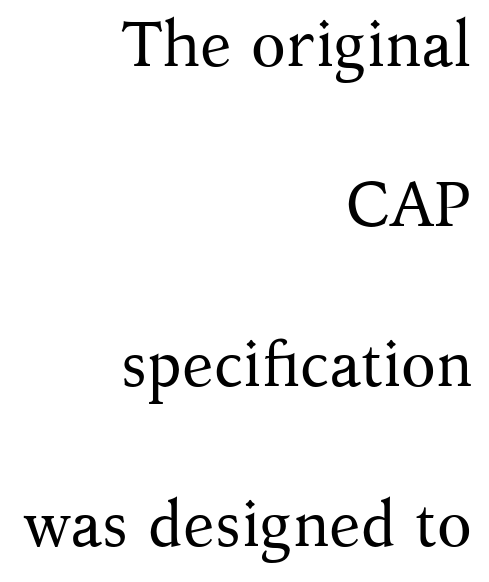
Q: Is the text bold? A: No.
Q: Is the text italic (slanted)? A: No, it is upright.
Q: Is the typeface a serif or a sans-serif typeface? A: Serif.
Q: Is the text underlined? A: No.
Q: How is the paragraph aligned? A: Right-aligned.
Q: Is the spacing between letters normal or unusually wide? A: Normal.
Q: Is the spacing between lines tight, normal or loose? A: Loose.
Q: Width (condensed, normal, or wide)? A: Normal.
Q: Stroke contrast? A: Medium.
Q: x-height? A: Medium.
Q: Monospaced? A: No.
